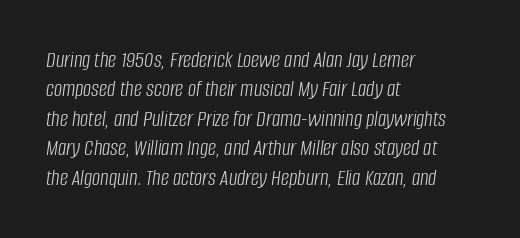
Q: Is the text bold? A: No.
Q: Is the text italic (slanted)? A: Yes, it leans right by about 8 degrees.
Q: Is the text underlined? A: No.
Q: How is the paragraph aligned? A: Left-aligned.
Q: Is the spacing between letters normal or unusually wide? A: Normal.
Q: Is the spacing between lines tight, normal or loose? A: Normal.
